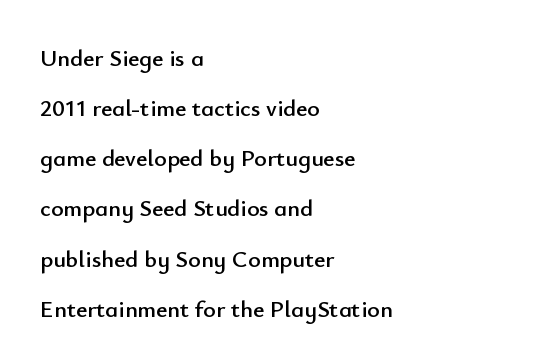
The image shows 24 px text type, upright; set left-aligned, loose line spacing (2.09x), normal letter spacing, not underlined.
